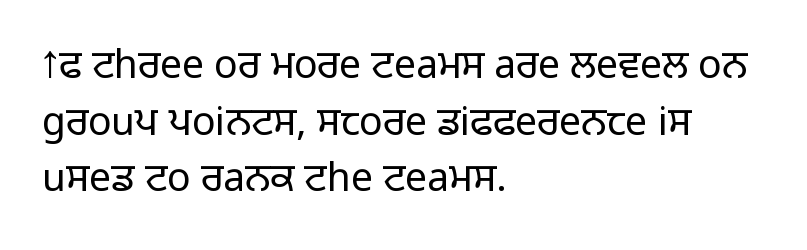
The image shows 39 px light sans-serif type, upright; set left-aligned, normal line spacing (1.45x), normal letter spacing, not underlined; low stroke contrast and a medium x-height.
